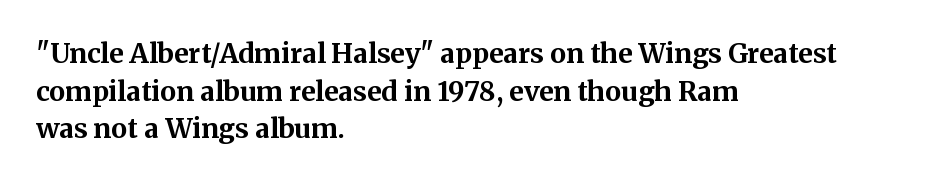
{"italic": "no", "bold": "yes", "underline": "no", "align": "left", "line_spacing": "normal", "line_spacing_ratio": 1.39, "letter_spacing": "normal", "letter_spacing_em": 0.0, "glyph_px": 27}
